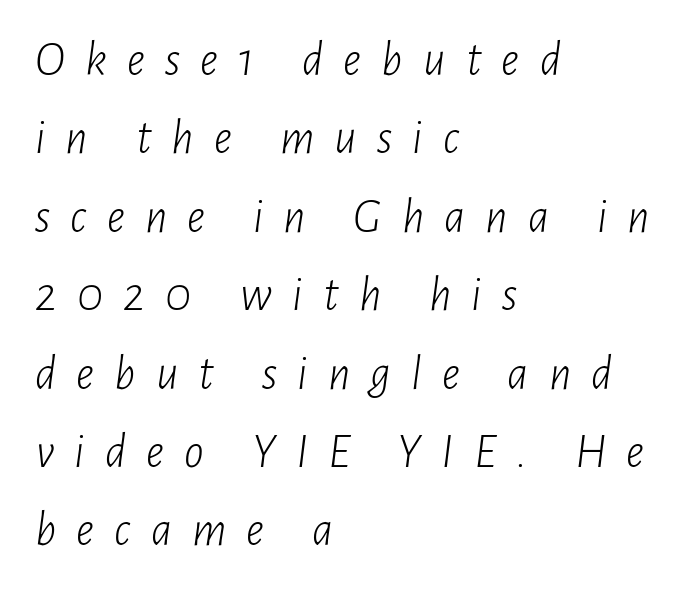
The image shows 49 px light, condensed type, italic (leaning right); set left-aligned, normal line spacing (1.6x), unusually wide letter spacing (+0.41 em), not underlined; low stroke contrast and a medium x-height.
